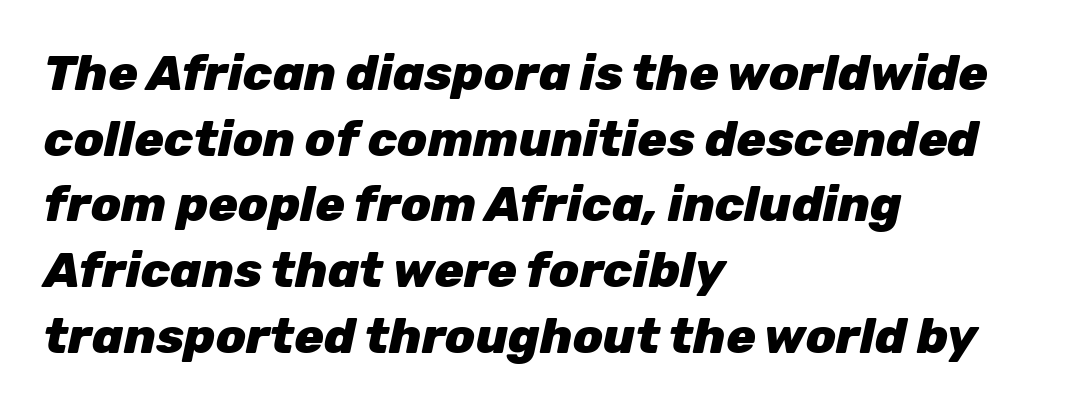
{"italic": "yes", "lean": "right", "slant_degrees": 12, "bold": "yes", "weight": "heavy", "width": "normal", "stroke_contrast": "low", "x_height": "medium", "monospaced": "no", "underline": "no", "align": "left", "line_spacing": "normal", "line_spacing_ratio": 1.34, "letter_spacing": "normal", "letter_spacing_em": 0.0, "glyph_px": 49}
